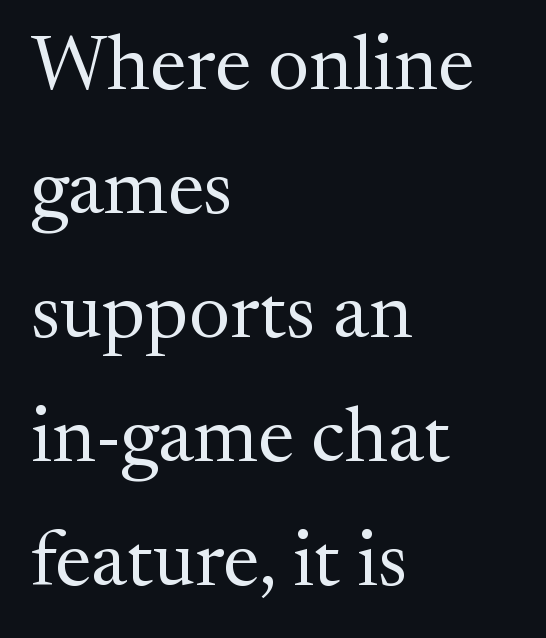
Q: Is the text bold? A: No.
Q: Is the text italic (slanted)? A: No, it is upright.
Q: Is the typeface a serif or a sans-serif typeface? A: Serif.
Q: Is the text underlined? A: No.
Q: How is the paragraph aligned? A: Left-aligned.
Q: Is the spacing between letters normal or unusually wide? A: Normal.
Q: Is the spacing between lines tight, normal or loose? A: Normal.
Q: Width (condensed, normal, or wide)? A: Normal.
Q: Stroke contrast? A: Medium.
Q: x-height? A: Medium.
Q: Monospaced? A: No.
